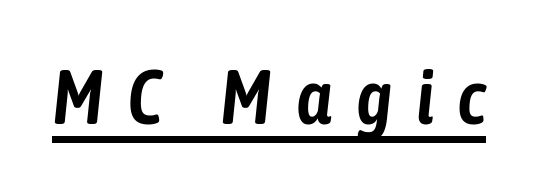
The image shows 77 px condensed type, italic (leaning right); set unusually wide letter spacing (+0.31 em), underlined; low stroke contrast and a medium x-height.
